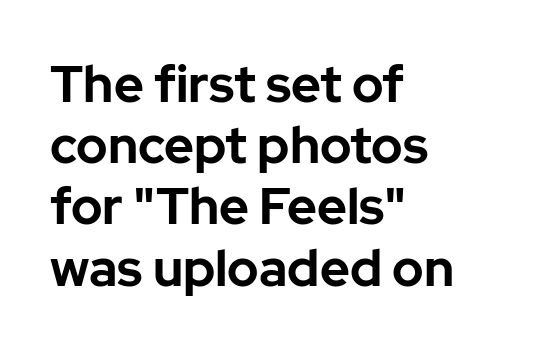
{"serif": "no", "italic": "no", "bold": "yes", "weight": "bold", "width": "normal", "stroke_contrast": "low", "x_height": "medium", "monospaced": "no", "underline": "no", "align": "left", "line_spacing_ratio": 1.2, "letter_spacing": "normal", "letter_spacing_em": 0.0, "glyph_px": 51}
